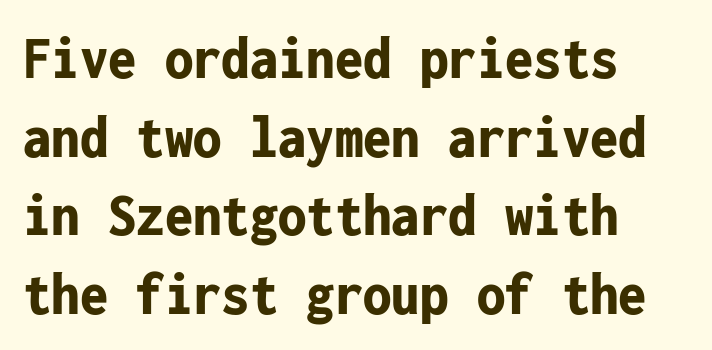
Q: Is the text bold? A: Yes.
Q: Is the text italic (slanted)? A: No, it is upright.
Q: Is the typeface a serif or a sans-serif typeface? A: Sans-serif.
Q: Is the text underlined? A: No.
Q: How is the paragraph aligned? A: Left-aligned.
Q: Is the spacing between letters normal or unusually wide? A: Normal.
Q: Is the spacing between lines tight, normal or loose? A: Normal.
Q: Width (condensed, normal, or wide)? A: Condensed.
Q: Stroke contrast? A: Low.
Q: x-height? A: Medium.
Q: Monospaced? A: Yes.
